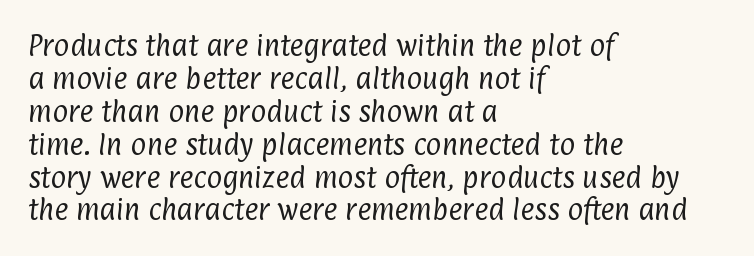
Bold? No — there's no thickening of the strokes. All the whitespace from short lines collects on the right. The rendering keeps characters at their native spacing. Summary of vertical rhythm: regular, with standard interline spacing. Anything drawn beneath the words? Only blank space.
